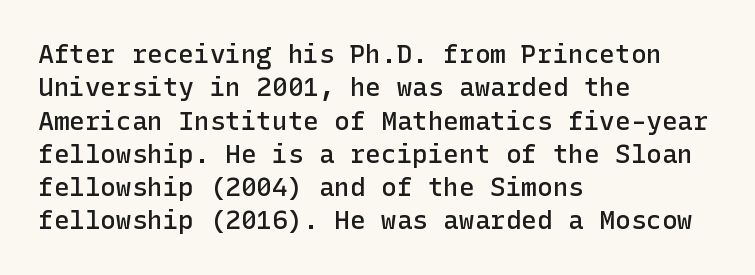
The image shows 26 px text type, upright; set left-aligned, normal line spacing (1.28x), normal letter spacing, not underlined.
